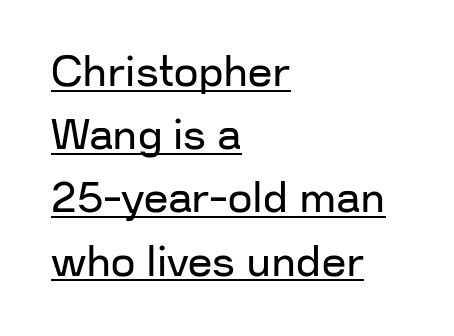
Glyph-to-glyph distance matches everyday printed text. Underlining? Definitely there. Rendered with straight, roman letterforms. No chunkiness to these letters — they're not bold. The font family rendered here belongs to the sans-serif group. A student would call this left alignment; a typographer would say flush left, rag right.
